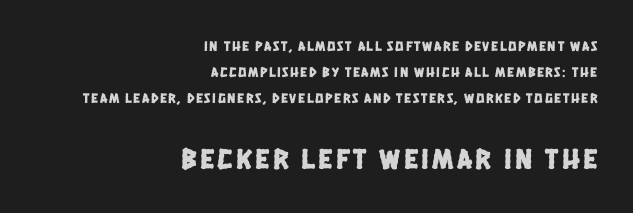
The image shows 29 px condensed sans-serif type; set right-aligned, line spacing 1.87x, not underlined; the second (bottom) block is 2.07x larger; low stroke contrast and a large x-height.
